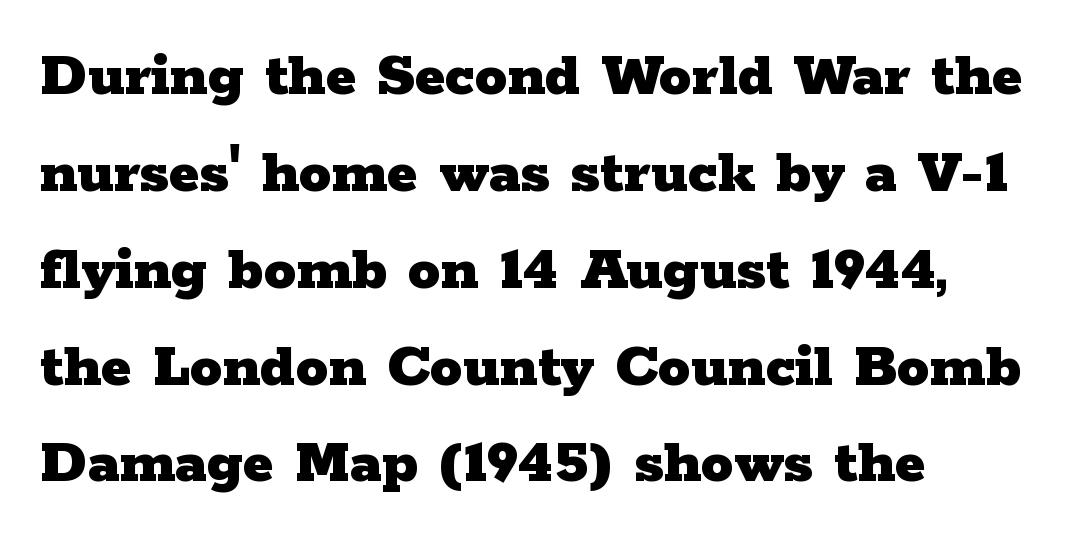
The image shows 65 px heavy, wide serif type, upright; set left-aligned, normal line spacing (1.49x), normal letter spacing, not underlined; low stroke contrast and a medium x-height.
